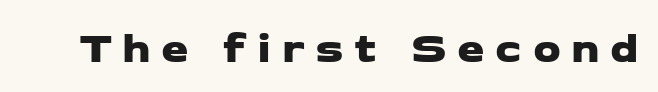
{"serif": "no", "width": "wide", "stroke_contrast": "low", "x_height": "medium", "monospaced": "no", "underline": "no", "letter_spacing": "wide", "letter_spacing_em": 0.24, "glyph_px": 44}
